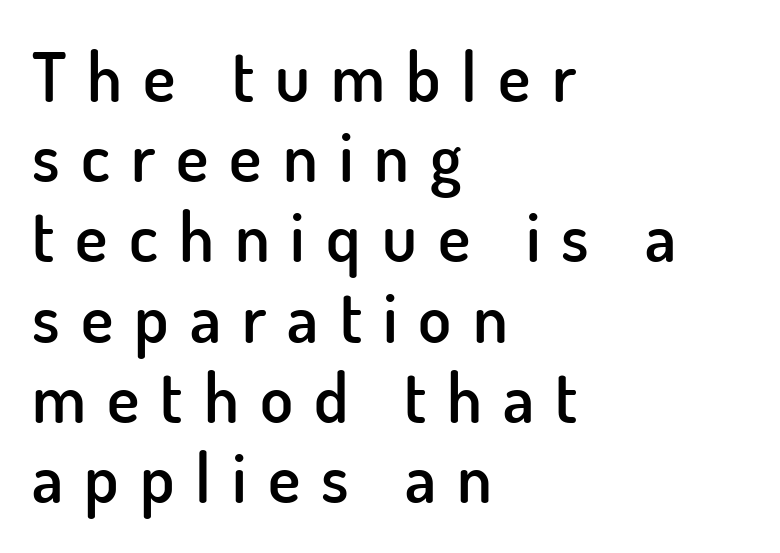
Q: Is the text bold? A: Semi-bold.
Q: Is the text italic (slanted)? A: No, it is upright.
Q: Is the typeface a serif or a sans-serif typeface? A: Sans-serif.
Q: Is the text underlined? A: No.
Q: How is the paragraph aligned? A: Left-aligned.
Q: Is the spacing between letters normal or unusually wide? A: Unusually wide.
Q: Width (condensed, normal, or wide)? A: Normal.
Q: Stroke contrast? A: Low.
Q: x-height? A: Small.
Q: Monospaced? A: No.
